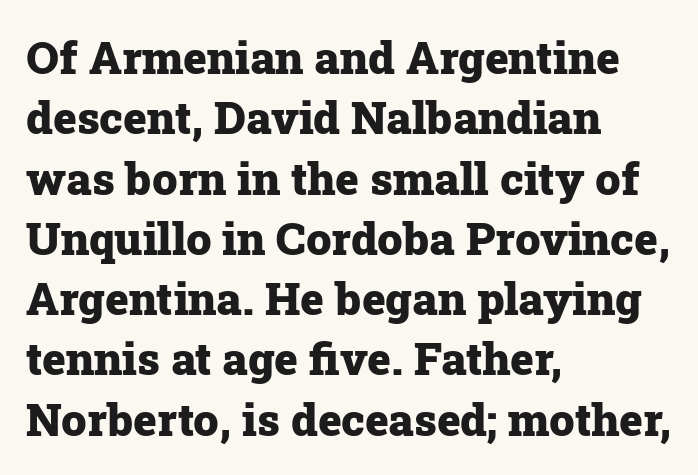
Q: Is the text bold? A: Yes.
Q: Is the text italic (slanted)? A: No, it is upright.
Q: Is the typeface a serif or a sans-serif typeface? A: Serif.
Q: Is the text underlined? A: No.
Q: How is the paragraph aligned? A: Left-aligned.
Q: Is the spacing between letters normal or unusually wide? A: Normal.
Q: Is the spacing between lines tight, normal or loose? A: Normal.
Q: Width (condensed, normal, or wide)? A: Normal.
Q: Stroke contrast? A: Low.
Q: x-height? A: Medium.
Q: Monospaced? A: No.
